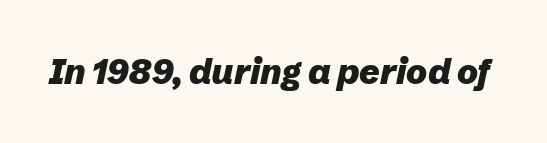
Q: Is the text bold? A: Yes.
Q: Is the text italic (slanted)? A: Yes, it leans right by about 12 degrees.
Q: Is the text underlined? A: No.
Q: Is the spacing between letters normal or unusually wide? A: Normal.
Q: Width (condensed, normal, or wide)? A: Normal.
Q: Stroke contrast? A: Low.
Q: x-height? A: Medium.
Q: Monospaced? A: No.
